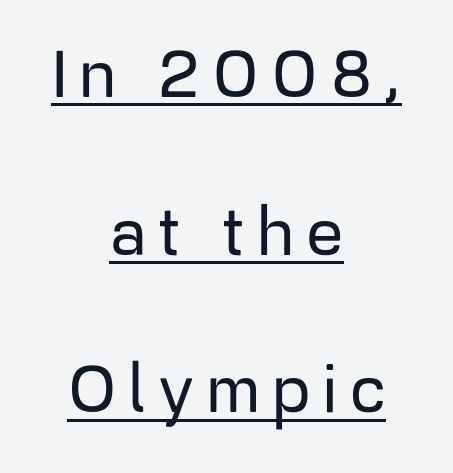
A centered setting, common on invitations and titles, is used for this passage. Ordinary non-slanted type is in use. The letters carry no serifs — their stems end cleanly without finishing strokes. Leading: increased. The letters advance in unequal steps, a hallmark of proportional type. Each line of the rendering has a horizontal stroke beneath the glyphs.
